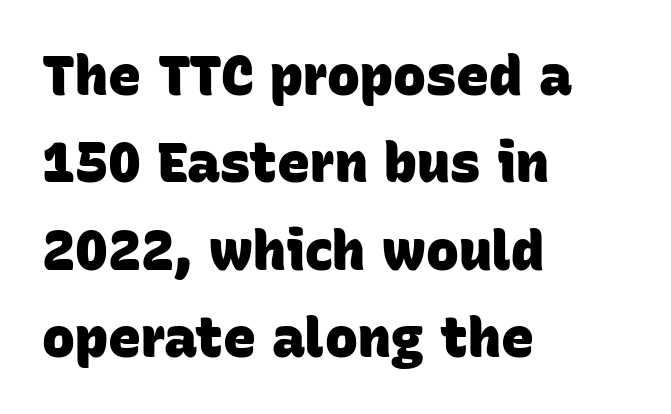
Q: Is the text bold? A: Yes.
Q: Is the typeface a serif or a sans-serif typeface? A: Sans-serif.
Q: Is the text underlined? A: No.
Q: How is the paragraph aligned? A: Left-aligned.
Q: Is the spacing between letters normal or unusually wide? A: Normal.
Q: Is the spacing between lines tight, normal or loose? A: Normal.
Q: Width (condensed, normal, or wide)? A: Normal.
Q: Stroke contrast? A: Low.
Q: x-height? A: Large.
Q: Monospaced? A: No.
